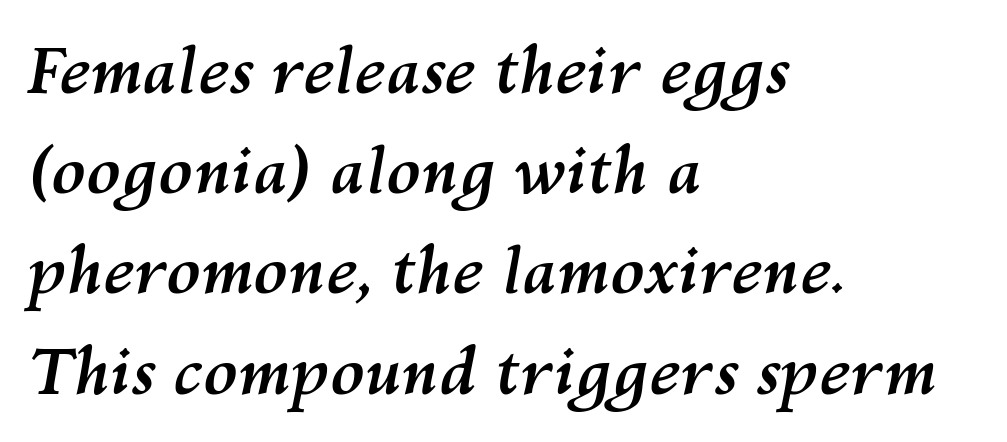
Q: Is the text bold? A: Yes.
Q: Is the text italic (slanted)? A: Yes, it leans right by about 10 degrees.
Q: Is the text underlined? A: No.
Q: How is the paragraph aligned? A: Left-aligned.
Q: Is the spacing between letters normal or unusually wide? A: Normal.
Q: Is the spacing between lines tight, normal or loose? A: Normal.
Q: Width (condensed, normal, or wide)? A: Normal.
Q: Stroke contrast? A: Medium.
Q: x-height? A: Medium.
Q: Monospaced? A: No.
